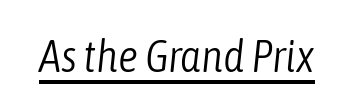
Looks like someone drew a line under every word here. Character widths vary here, with narrow letters taking less room than wide ones. A typesetter would call this zero additional tracking. The face looks like a standard text weight, possibly lighter. You can tell it's italic because the verticals aren't actually vertical.
